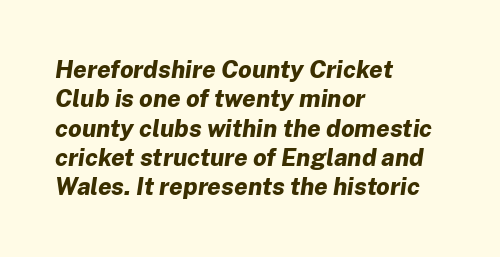
Line beginnings align vertically; line endings do not. Caption: bold face, heavy strokes. Yep, that's italic — everything's leaning. Tracking here is standard; glyphs follow each other at the usual distance.
